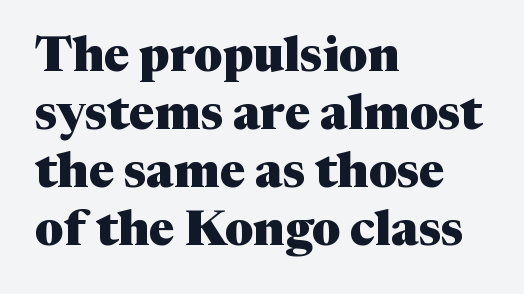
Q: Is the text bold? A: Yes.
Q: Is the text italic (slanted)? A: No, it is upright.
Q: Is the typeface a serif or a sans-serif typeface? A: Serif.
Q: Is the text underlined? A: No.
Q: How is the paragraph aligned? A: Left-aligned.
Q: Is the spacing between letters normal or unusually wide? A: Normal.
Q: Width (condensed, normal, or wide)? A: Normal.
Q: Stroke contrast? A: Medium.
Q: x-height? A: Medium.
Q: Monospaced? A: No.
